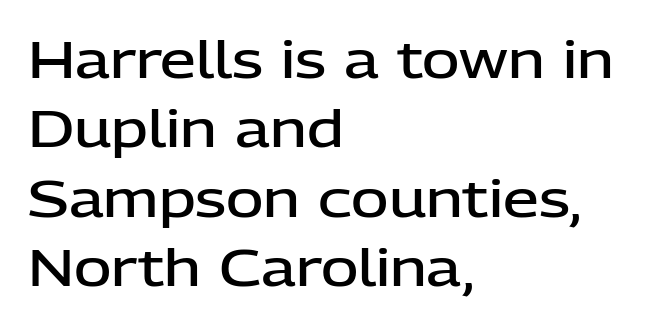
The image shows 51 px semibold sans-serif type, upright; set left-aligned, normal line spacing (1.36x), normal letter spacing, not underlined; low stroke contrast and a medium x-height.
